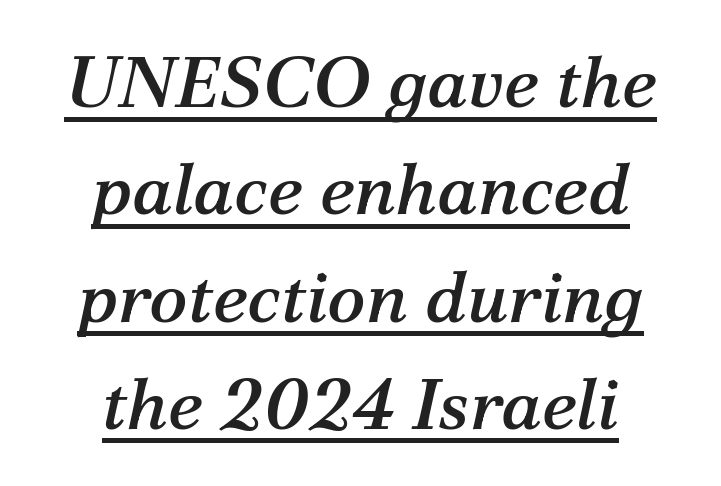
Q: Is the text italic (slanted)? A: Yes, it leans right by about 12 degrees.
Q: Is the typeface a serif or a sans-serif typeface? A: Serif.
Q: Is the text underlined? A: Yes.
Q: How is the paragraph aligned? A: Centered.
Q: Is the spacing between letters normal or unusually wide? A: Normal.
Q: Is the spacing between lines tight, normal or loose? A: Normal.
Q: Width (condensed, normal, or wide)? A: Normal.
Q: Stroke contrast? A: Medium.
Q: x-height? A: Medium.
Q: Monospaced? A: No.
